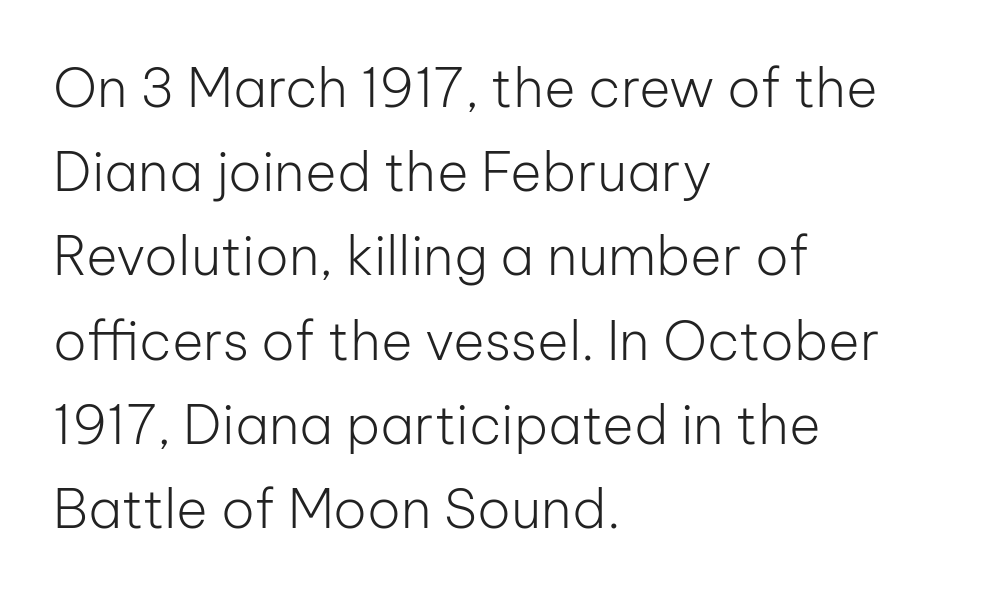
{"serif": "no", "italic": "no", "bold": "no", "weight": "light", "width": "normal", "stroke_contrast": "low", "x_height": "medium", "monospaced": "no", "underline": "no", "align": "left", "line_spacing": "normal", "line_spacing_ratio": 1.56, "letter_spacing": "normal", "letter_spacing_em": 0.0, "glyph_px": 54}
